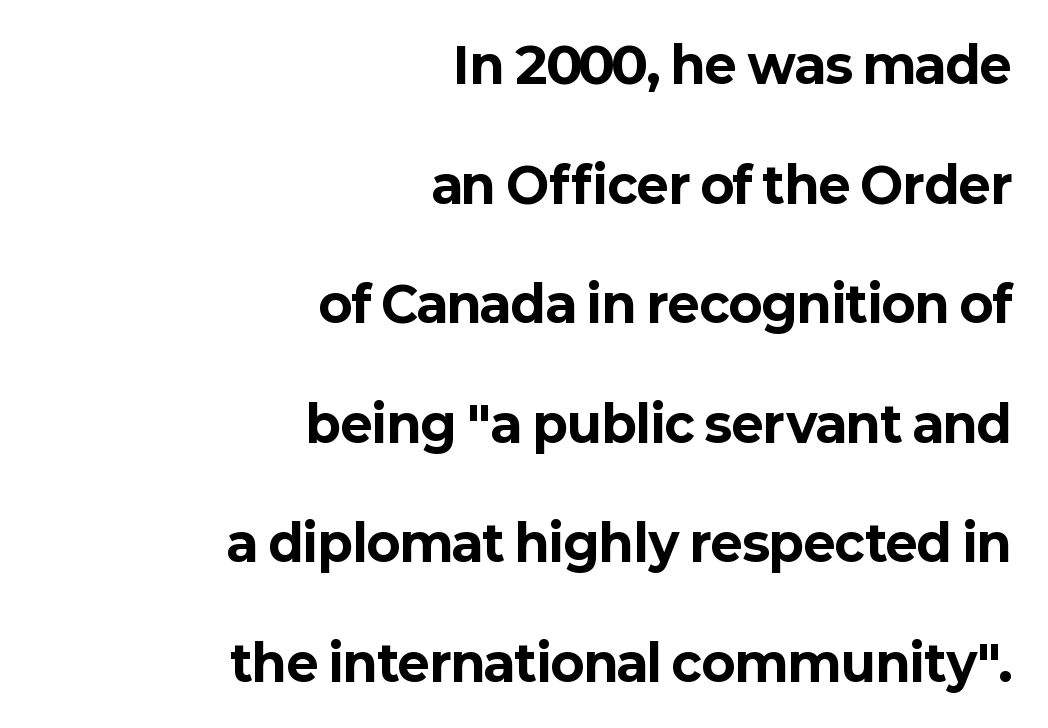
The image shows 49 px bold sans-serif type, upright; set right-aligned, loose line spacing (2.44x), normal letter spacing, not underlined; low stroke contrast and a medium x-height.
